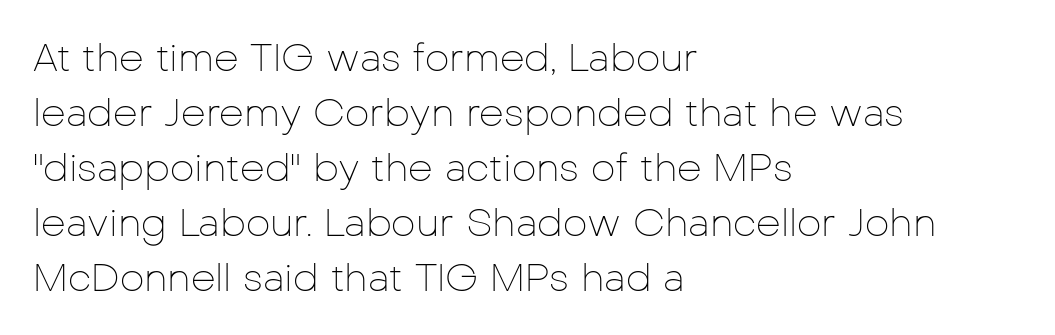
{"serif": "no", "italic": "no", "bold": "no", "weight": "thin", "width": "normal", "stroke_contrast": "low", "x_height": "medium", "monospaced": "no", "underline": "no", "align": "left", "line_spacing": "normal", "line_spacing_ratio": 1.41, "letter_spacing": "normal", "letter_spacing_em": 0.0, "glyph_px": 39}
